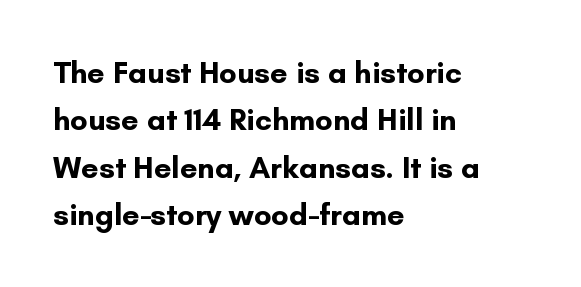
{"serif": "no", "italic": "no", "bold": "yes", "weight": "bold", "width": "normal", "stroke_contrast": "low", "x_height": "small", "monospaced": "no", "underline": "no", "align": "left", "line_spacing": "normal", "line_spacing_ratio": 1.53, "letter_spacing": "normal", "letter_spacing_em": 0.0, "glyph_px": 31}
